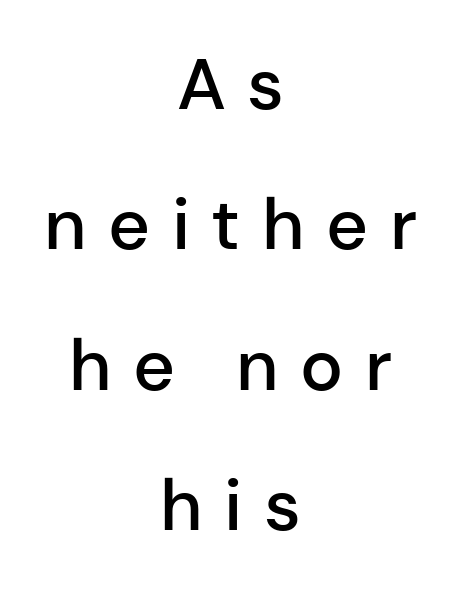
The image shows 72 px semibold sans-serif type, upright; set centered, loose line spacing (1.95x), unusually wide letter spacing (+0.3 em), not underlined; low stroke contrast and a medium x-height.
